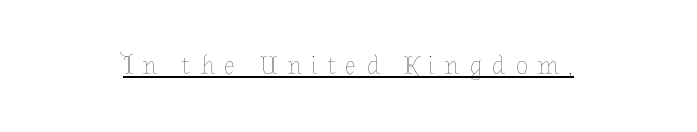
Glyph-to-glyph distance is far greater than everyday printed text. The rendering uses the underline text-decoration. Is this a heavy cut? Hardly; it is regular or lighter. Posture: upright roman.
